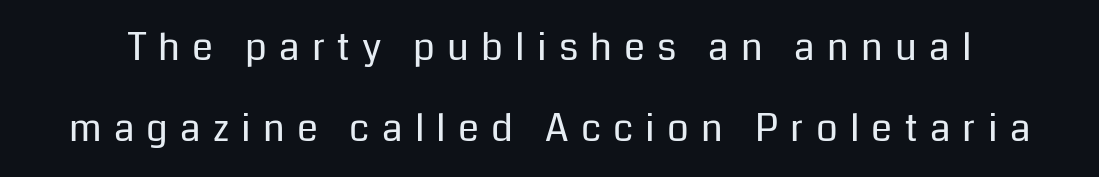
The area under the type is left untouched. The typography opts for an upright posture over an oblique one. Glyph-to-glyph distance is far greater than everyday printed text. Rows of type keep a wide berth in the vertical direction.
